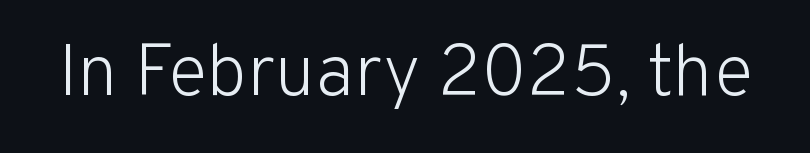
The strip under each line holds only bare page. A roman cut, with each character standing at attention. What stands out about the letter spacing? Nothing — it is the standard amount. Weight: regular or lighter.
